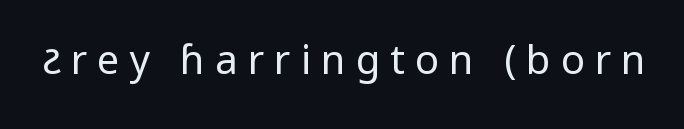
Q: Is the text bold? A: No.
Q: Is the text italic (slanted)? A: No, it is upright.
Q: Is the typeface a serif or a sans-serif typeface? A: Sans-serif.
Q: Is the text underlined? A: No.
Q: Is the spacing between letters normal or unusually wide? A: Unusually wide.
Q: Width (condensed, normal, or wide)? A: Normal.
Q: Stroke contrast? A: Low.
Q: x-height? A: Medium.
Q: Monospaced? A: No.
